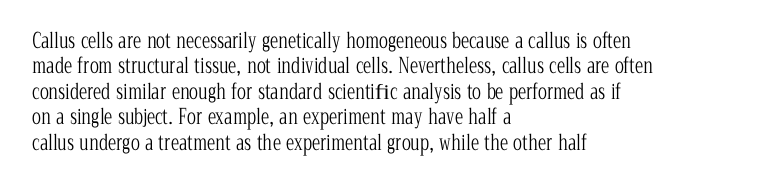
The image shows 21 px text type, upright; set left-aligned, line spacing 1.21x, normal letter spacing, not underlined.
